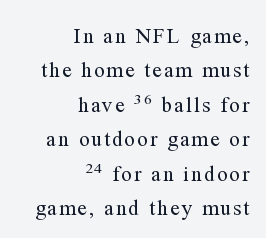
The image shows 21 px text type, upright; set right-aligned, normal line spacing (1.64x), not underlined.
